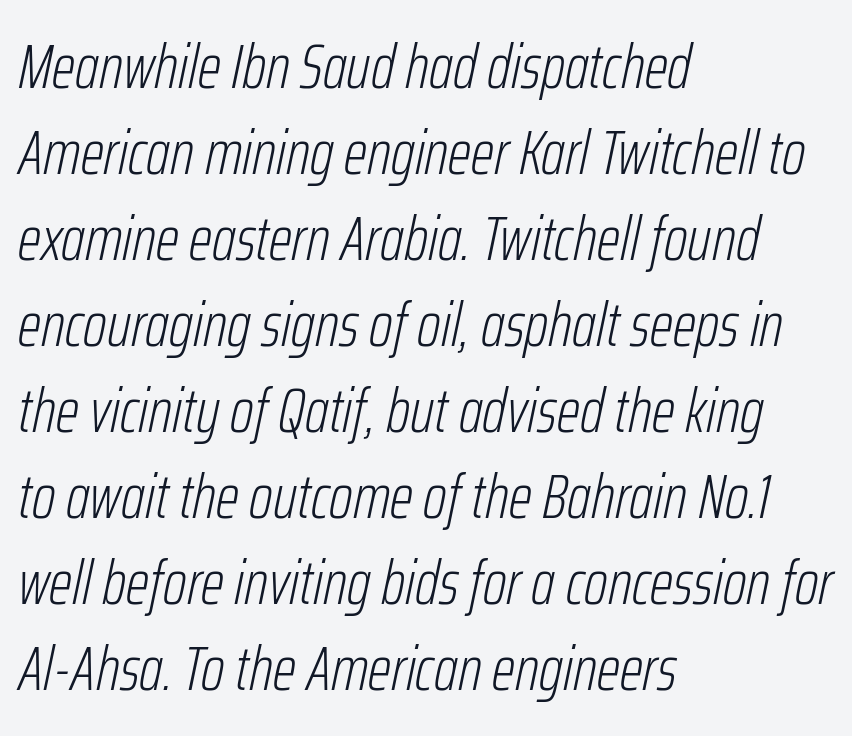
Character widths vary here, with narrow letters taking less room than wide ones. The vertical gap from one line to the next is medium. These lines were composed using italics. Standard letterfit; no display-style spreading of the glyphs. The paragraph shown leans on its left margin. Beneath every word, the page is bare.
